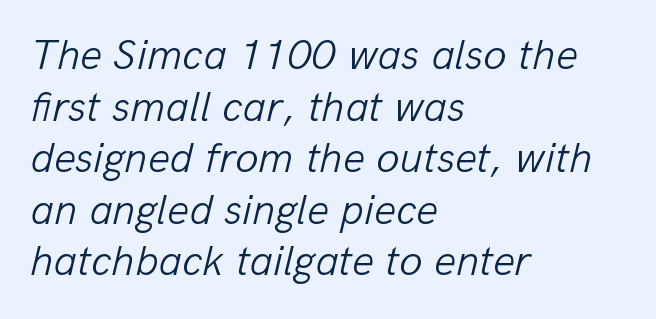
{"italic": "yes", "lean": "right", "slant_degrees": 13, "bold": "no", "weight": "light", "width": "normal", "stroke_contrast": "low", "x_height": "medium", "monospaced": "no", "underline": "no", "align": "left", "line_spacing_ratio": 1.2, "letter_spacing": "normal", "letter_spacing_em": 0.0, "glyph_px": 43}
